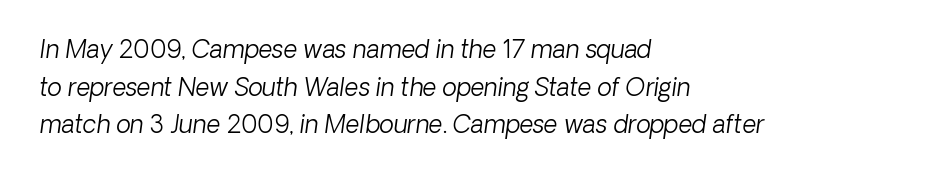
Layout note: lines flush left. The zone under the glyphs is completely vacant. Characters follow at the spacing the type designer built in. The vertical gap from one line to the next is medium. Weight: not bold — regular or lighter.
